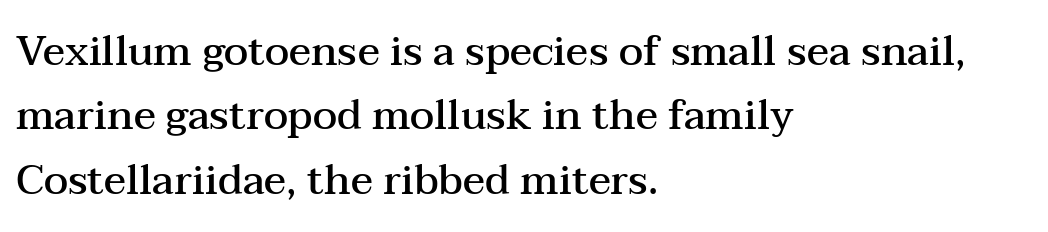
{"serif": "yes", "italic": "no", "bold": "semi", "weight": "semibold", "width": "wide", "stroke_contrast": "medium", "x_height": "medium", "monospaced": "no", "underline": "no", "align": "left", "line_spacing": "normal", "line_spacing_ratio": 1.57, "letter_spacing": "normal", "letter_spacing_em": 0.0, "glyph_px": 41}
